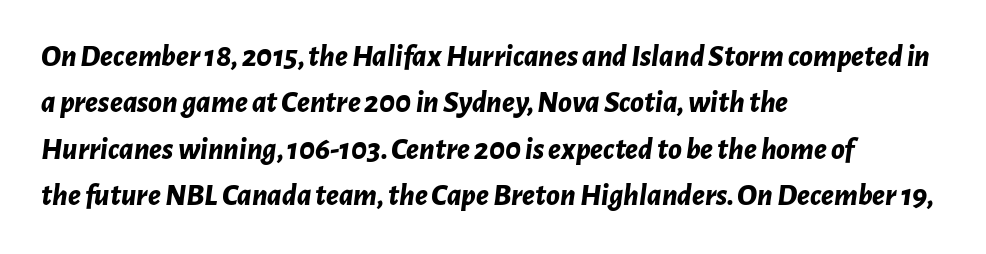
If you measured baseline to baseline, you'd find a middling distance. The axis of the letterforms is tilted away from vertical. No word sits above an underline. Do the characters align in a grid? No, the font is proportional. The characters look thick and weighty, a clear bold.
